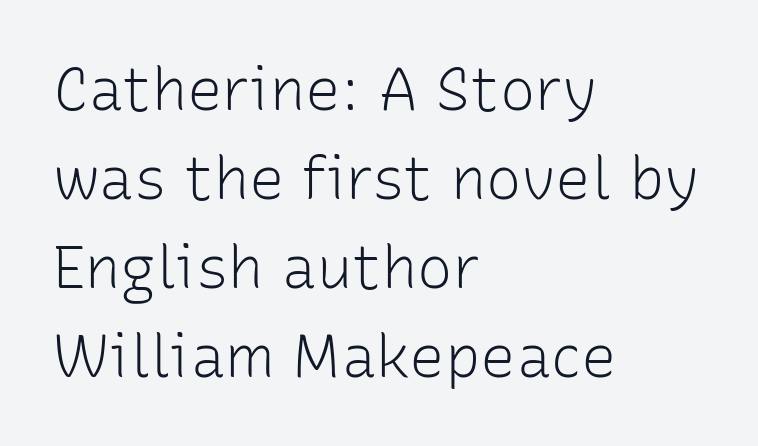
Posture: straight, roman, zero tilt. Just letters on the line, the space beneath them empty. Does extra space separate the letters? No, they use regular spacing. This sample is left-justified, so line endings fall wherever the words run out. Vertical stems look standard width or narrower in stroke.
